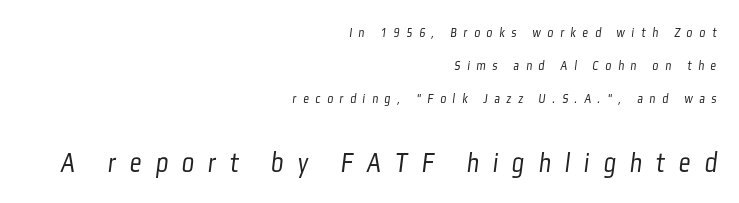
The image shows 29 px light, condensed sans-serif type; set right-aligned, loose line spacing (2.34x), unusually wide letter spacing (+0.48 em), not underlined; the second (bottom) block is 2.07x larger; low stroke contrast and a medium x-height.
